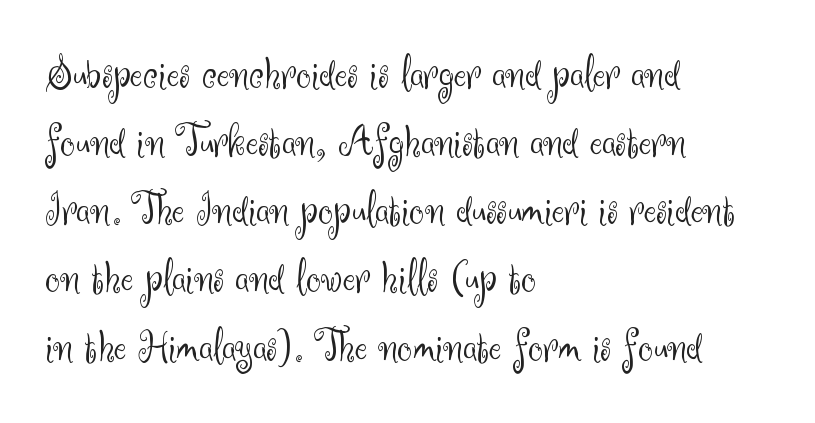
{"serif": "no", "italic": "no", "bold": "no", "weight": "light", "width": "normal", "stroke_contrast": "medium", "x_height": "small", "monospaced": "no", "underline": "no", "align": "left", "line_spacing": "normal", "line_spacing_ratio": 1.45, "letter_spacing": "normal", "letter_spacing_em": 0.0, "glyph_px": 47}
